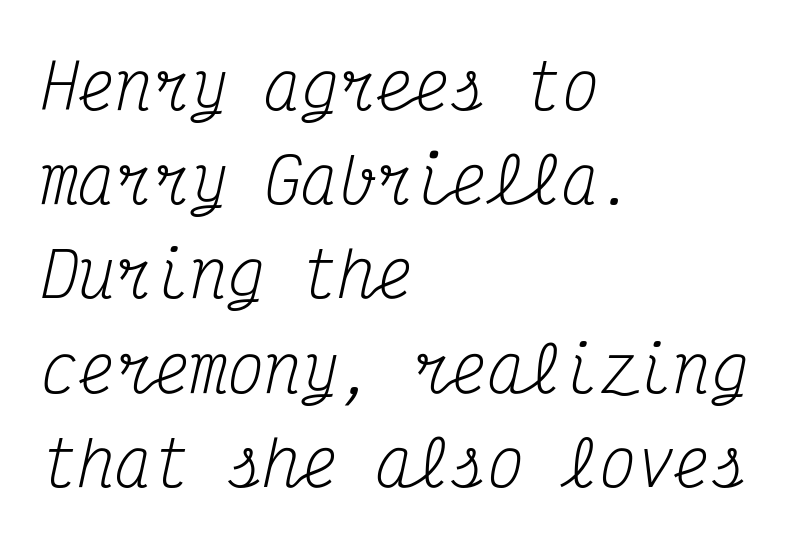
The image shows 62 px regular-weight, condensed serif type, italic (leaning right), monospaced; set left-aligned, normal line spacing (1.52x), normal letter spacing, not underlined; medium stroke contrast and a medium x-height.
